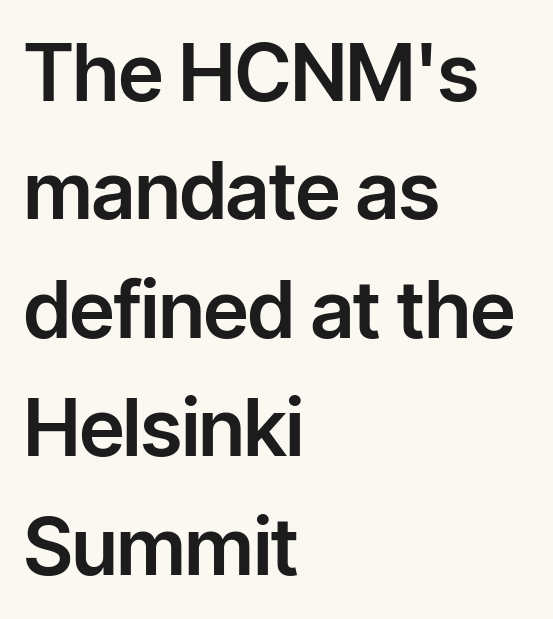
Q: Is the text italic (slanted)? A: No, it is upright.
Q: Is the typeface a serif or a sans-serif typeface? A: Sans-serif.
Q: Is the text underlined? A: No.
Q: How is the paragraph aligned? A: Left-aligned.
Q: Is the spacing between letters normal or unusually wide? A: Normal.
Q: Is the spacing between lines tight, normal or loose? A: Normal.
Q: Width (condensed, normal, or wide)? A: Normal.
Q: Stroke contrast? A: Low.
Q: x-height? A: Medium.
Q: Monospaced? A: No.
